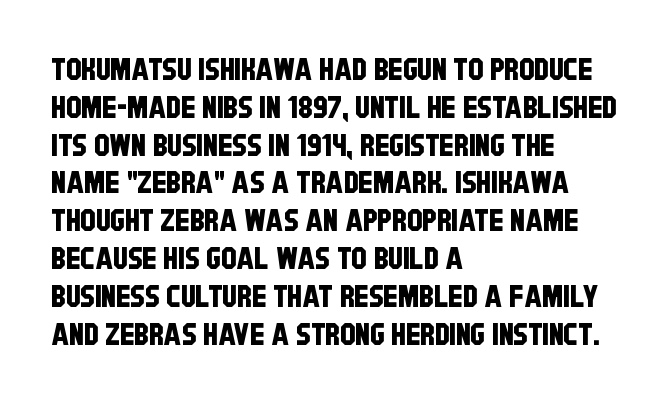
{"serif": "no", "width": "condensed", "stroke_contrast": "low", "x_height": "large", "monospaced": "no", "underline": "no", "align": "left", "line_spacing_ratio": 1.22, "letter_spacing": "normal", "letter_spacing_em": 0.0, "glyph_px": 31}
